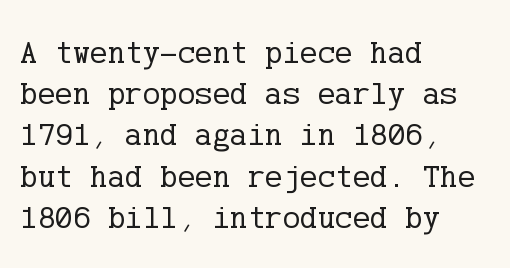
Q: Is the text bold? A: No.
Q: Is the text italic (slanted)? A: No, it is upright.
Q: Is the typeface a serif or a sans-serif typeface? A: Serif.
Q: Is the text underlined? A: No.
Q: How is the paragraph aligned? A: Left-aligned.
Q: Is the spacing between letters normal or unusually wide? A: Normal.
Q: Is the spacing between lines tight, normal or loose? A: Normal.
Q: Width (condensed, normal, or wide)? A: Normal.
Q: Stroke contrast? A: Low.
Q: x-height? A: Medium.
